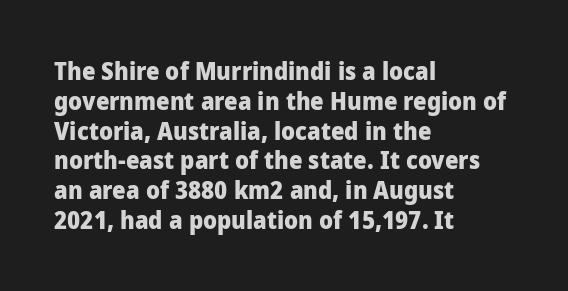
The image shows 24 px bold type, upright; set left-aligned, line spacing 1.24x, normal letter spacing, not underlined.
